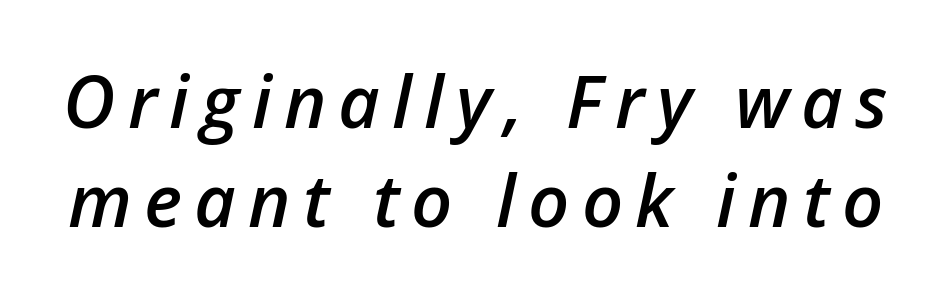
The image shows 72 px semibold type, italic (leaning right); set normal line spacing (1.38x), not underlined; low stroke contrast and a medium x-height.
